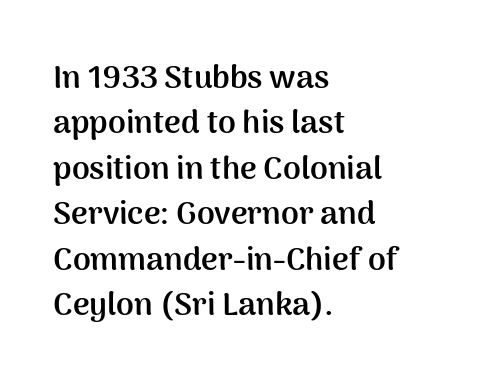
{"serif": "no", "italic": "no", "bold": "yes", "weight": "semibold", "width": "normal", "stroke_contrast": "medium", "x_height": "medium", "monospaced": "no", "underline": "no", "align": "left", "line_spacing": "normal", "line_spacing_ratio": 1.42, "letter_spacing": "normal", "letter_spacing_em": 0.0, "glyph_px": 32}
